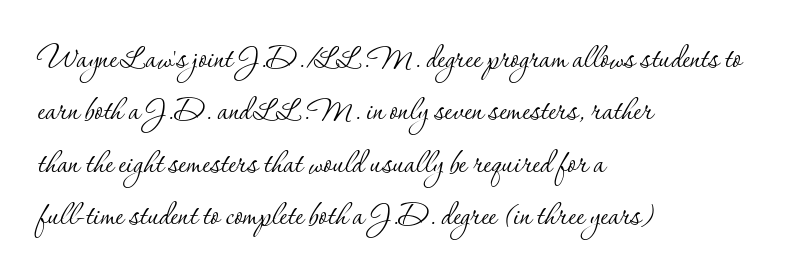
The letters advance in unequal steps, a hallmark of proportional type. Stems here are at most as thick as an everyday book face. The leading is moderate, giving the passage an even texture.
